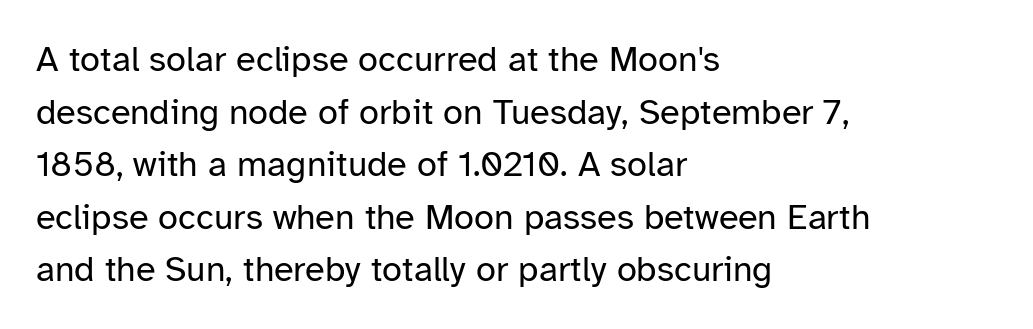
{"serif": "no", "italic": "no", "bold": "no", "weight": "regular", "width": "normal", "stroke_contrast": "low", "x_height": "medium", "monospaced": "no", "underline": "no", "align": "left", "line_spacing": "normal", "line_spacing_ratio": 1.46, "letter_spacing": "normal", "letter_spacing_em": 0.0, "glyph_px": 36}
